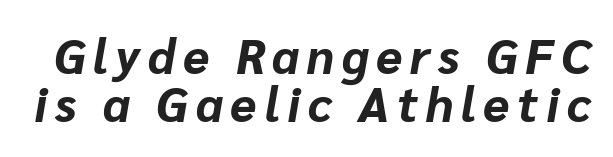
Q: Is the text bold? A: Yes.
Q: Is the text italic (slanted)? A: Yes, it leans right by about 10 degrees.
Q: Is the text underlined? A: No.
Q: Is the spacing between lines tight, normal or loose? A: Tight.
Q: Width (condensed, normal, or wide)? A: Normal.
Q: Stroke contrast? A: Low.
Q: x-height? A: Medium.
Q: Monospaced? A: No.
